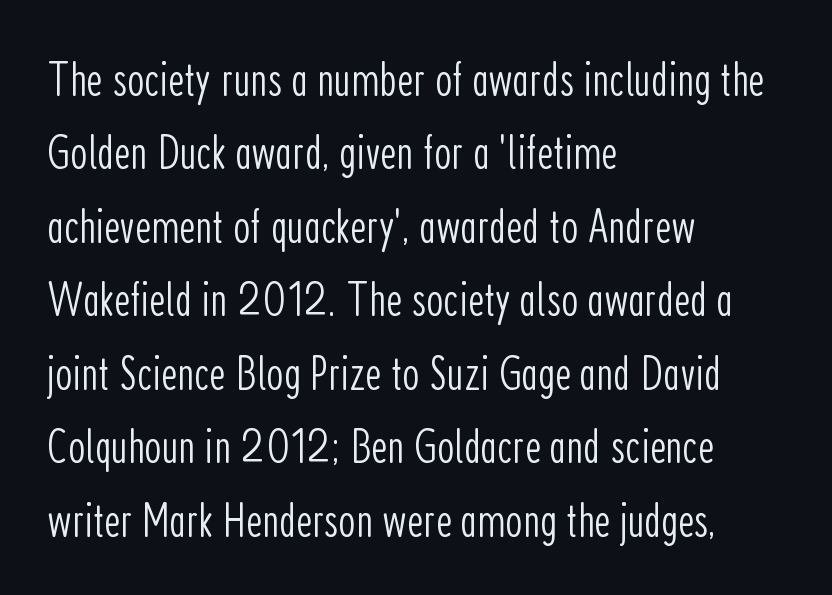
{"serif": "no", "italic": "no", "bold": "no", "weight": "light", "width": "condensed", "stroke_contrast": "low", "x_height": "medium", "monospaced": "no", "underline": "no", "align": "left", "line_spacing": "normal", "line_spacing_ratio": 1.5, "letter_spacing": "normal", "letter_spacing_em": 0.0, "glyph_px": 49}
